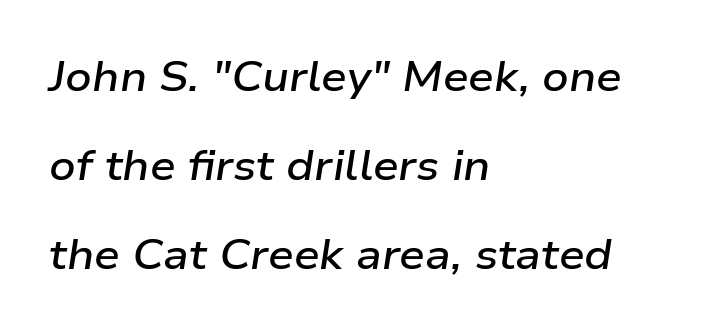
A semibold gives these letters moderate extra thickness, short of bold. When letters slant like this, we call the style italic. The rag falls on the right side of this text block. The leading is generous, giving the passage an open texture.
